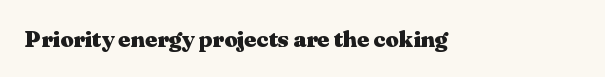
The image shows 23 px bold type, upright; set normal letter spacing, not underlined.
